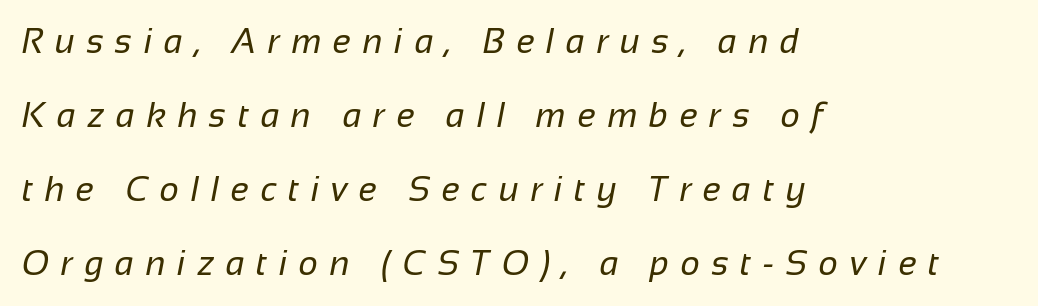
The lines in this sample share a left origin and differ only in where they stop. Proportional: the letters do not fall into vertical columns. This sample uses a sans-serif face. The cut favours lightness, reaching ordinary text weight at its darkest.
